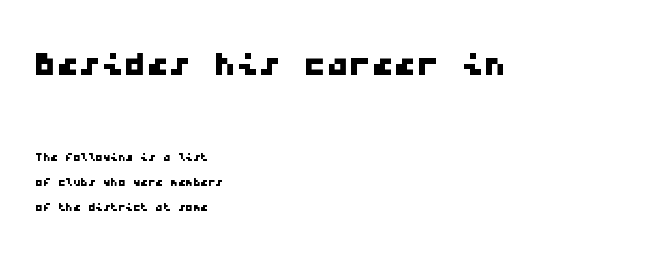
The characters display no serif detailing; their extremities are plain. Beneath every word, the page is bare. Observe the ordinary spacing: letters are neighbours, not strangers. Short and long lines alike share a common starting point at left. Here the first block reads like a headline and the second like body copy. This sample has the even, mechanical cadence of fixed-width lettering.
